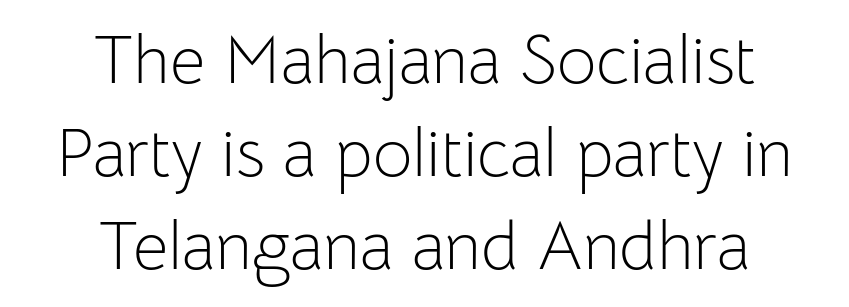
The image shows 68 px light sans-serif type, upright; set centered, normal line spacing (1.37x), normal letter spacing, not underlined; low stroke contrast and a medium x-height.
